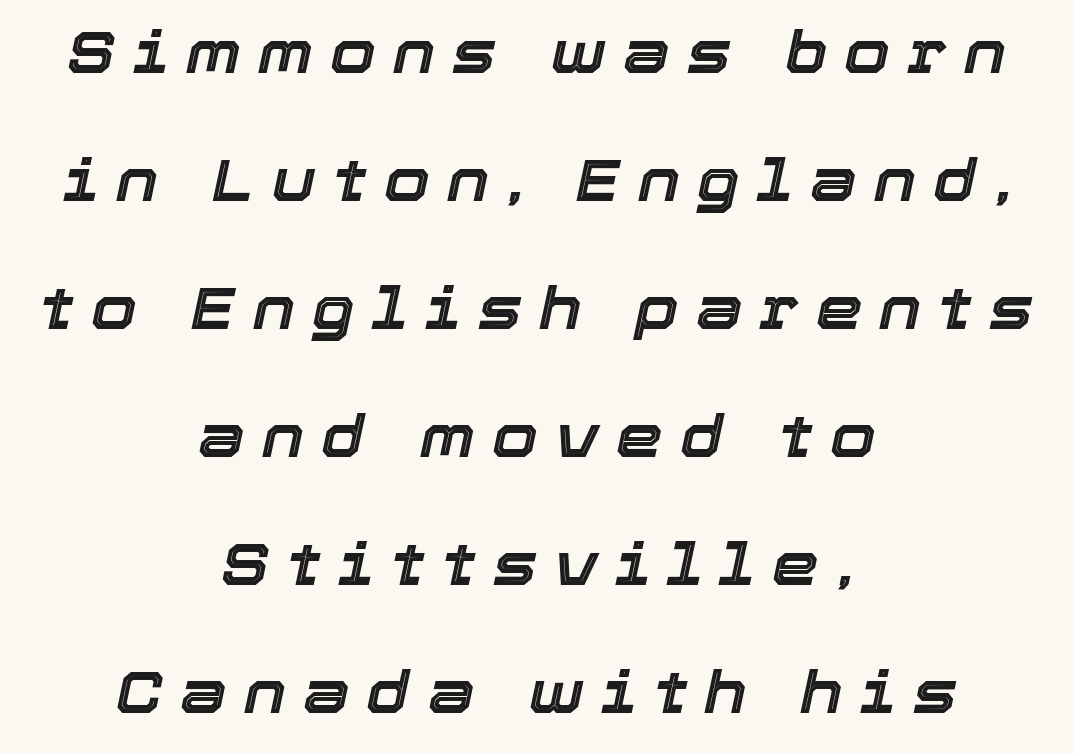
Students, observe: this is what heavily led, spacious text looks like. Honestly, there is no underline to notice here at all. Designer's note — italics engaged. Is the block centered? Yes — each line is placed symmetrically about the middle.
